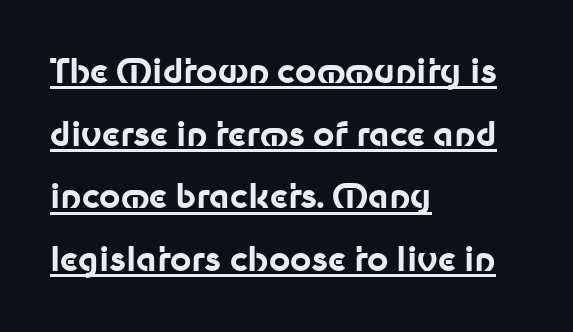
The image shows 33 px bold sans-serif type, upright; set left-aligned, loose line spacing (1.9x), normal letter spacing, underlined; low stroke contrast and a medium x-height.
